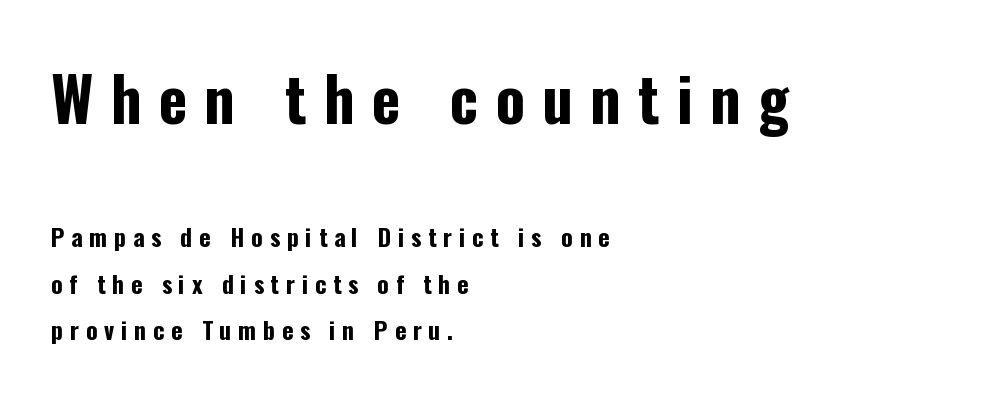
The image shows 61 px bold, condensed sans-serif type, upright; set left-aligned, loose line spacing (1.94x), unusually wide letter spacing (+0.28 em), not underlined; the first (top) block is 2.54x larger; low stroke contrast and a medium x-height.
